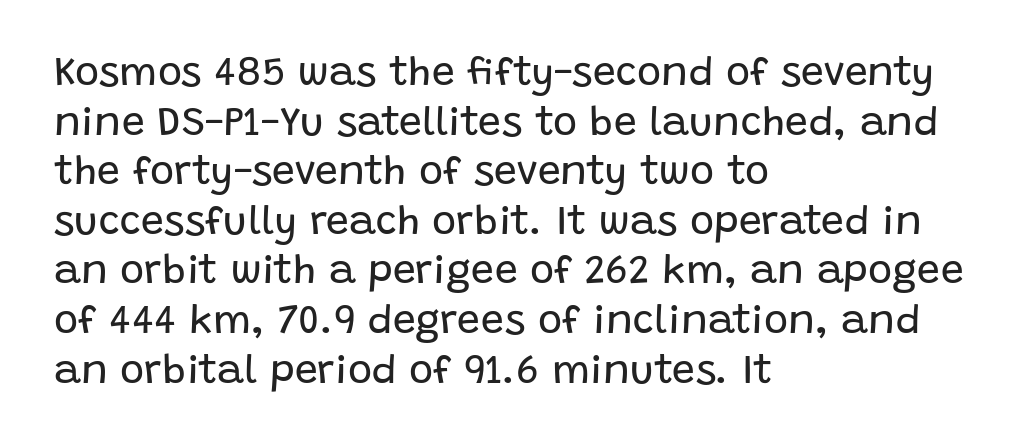
Q: Is the text bold? A: No.
Q: Is the text italic (slanted)? A: No, it is upright.
Q: Is the typeface a serif or a sans-serif typeface? A: Sans-serif.
Q: Is the text underlined? A: No.
Q: How is the paragraph aligned? A: Left-aligned.
Q: Is the spacing between letters normal or unusually wide? A: Normal.
Q: Width (condensed, normal, or wide)? A: Normal.
Q: Stroke contrast? A: Low.
Q: x-height? A: Large.
Q: Monospaced? A: No.
